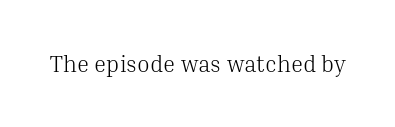
The type is set solid horizontally, with unmodified tracking. Words float on clear page, feet unadorned. A quiet, ordinary-to-light weight characterises the typeface. The type sits square on the baseline with zero lean.
